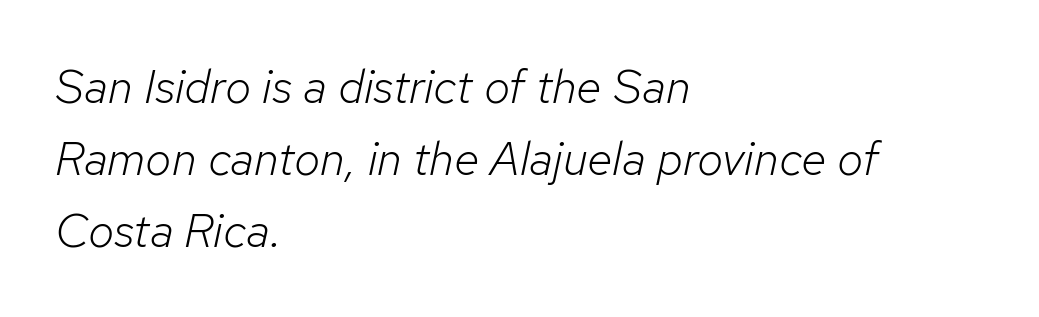
The image shows 47 px light type, italic (leaning right); set left-aligned, normal line spacing (1.53x), normal letter spacing, not underlined; low stroke contrast and a medium x-height.
